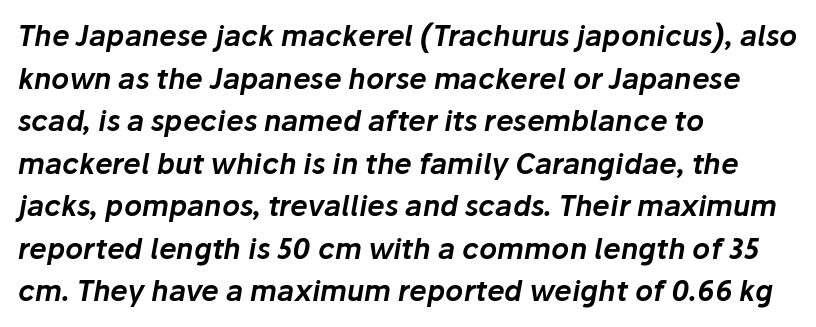
The image shows 28 px text type, italic (leaning right); set left-aligned, normal line spacing (1.52x), normal letter spacing, not underlined; low stroke contrast and a medium x-height.
